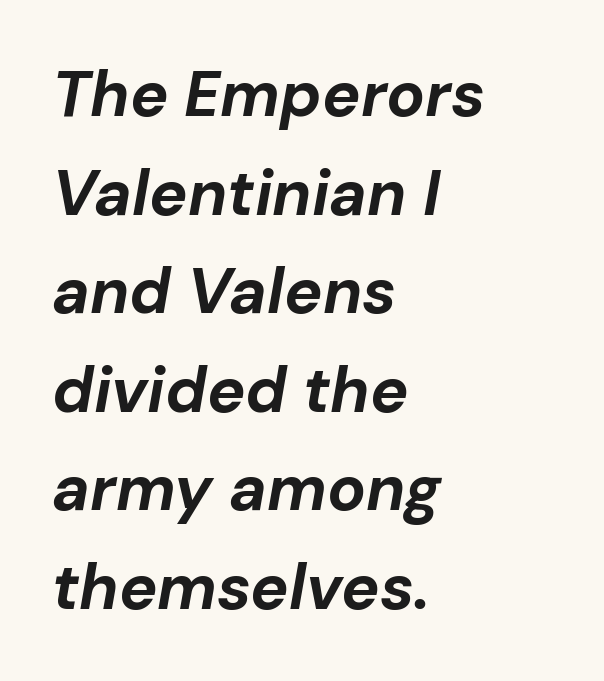
Just letters on the line, the space beneath them empty. Letter spacing: default. The face used here is proportionally spaced, like ordinary book or web type. This sample is left-justified, so line endings fall wherever the words run out.
